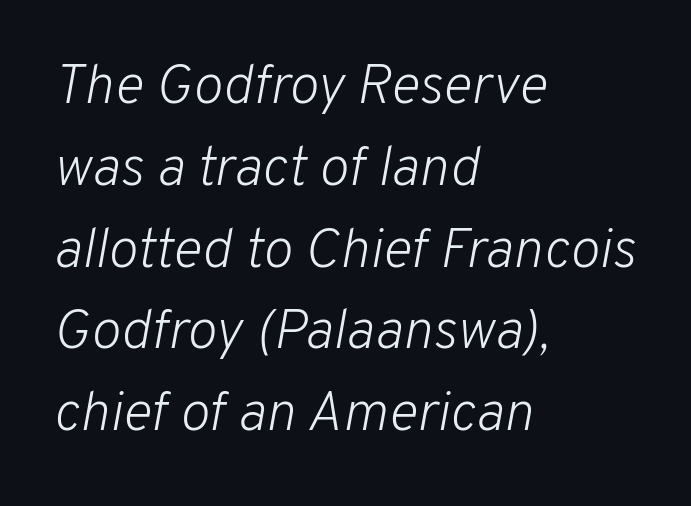
{"italic": "yes", "lean": "right", "slant_degrees": 10, "bold": "no", "weight": "light", "width": "normal", "stroke_contrast": "low", "x_height": "medium", "monospaced": "no", "underline": "no", "align": "left", "line_spacing": "normal", "line_spacing_ratio": 1.46, "letter_spacing": "normal", "letter_spacing_em": 0.0, "glyph_px": 56}
